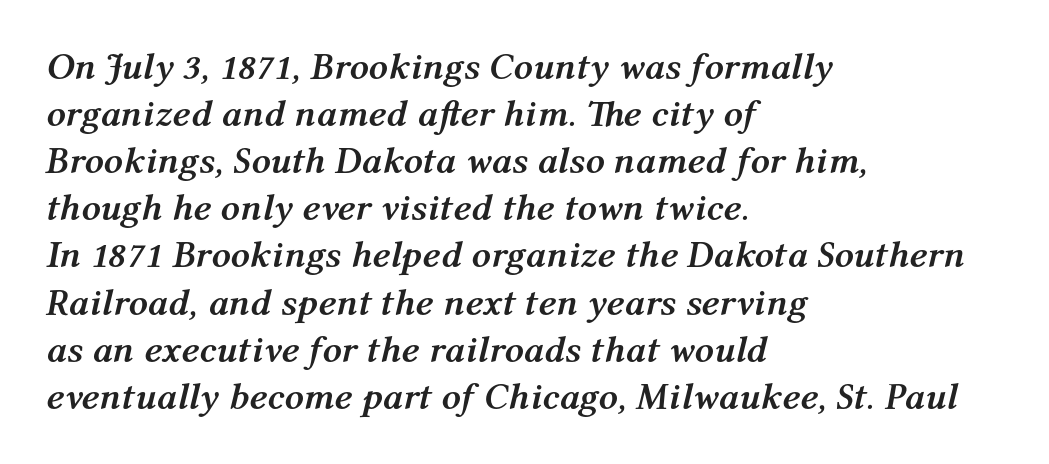
{"italic": "yes", "lean": "right", "slant_degrees": 12, "bold": "yes", "weight": "semibold", "width": "normal", "stroke_contrast": "medium", "x_height": "medium", "monospaced": "no", "underline": "no", "align": "left", "line_spacing_ratio": 1.24, "letter_spacing": "normal", "letter_spacing_em": 0.0, "glyph_px": 38}
